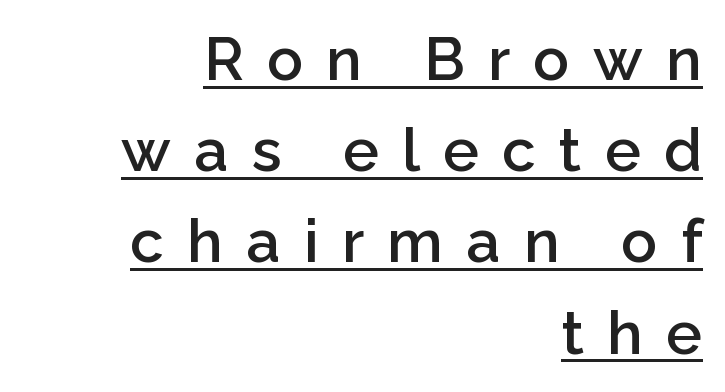
The image shows 60 px semibold sans-serif type, upright; set right-aligned, normal line spacing (1.52x), unusually wide letter spacing (+0.39 em), underlined; low stroke contrast and a medium x-height.
